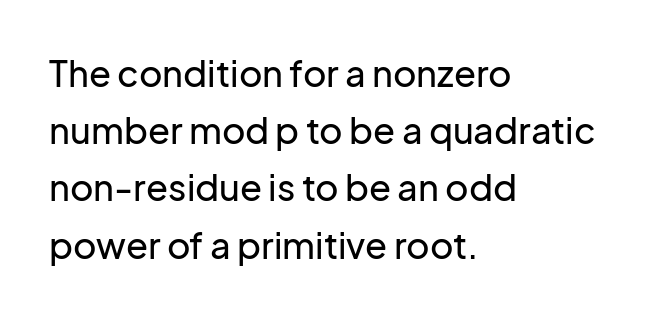
Proportional: the letters do not fall into vertical columns. Is there any slant? The stems are plumb. In terms of letterform style, serifs are entirely absent. Letters rest on an invisible, unmarked baseline. Observe the ordinary spacing: letters are neighbours, not strangers. Caption: multi-line text, flush left, ragged right.
